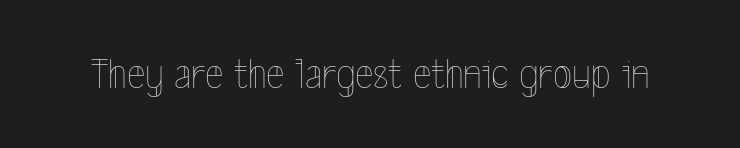
{"italic": "no", "bold": "no", "weight": "thin", "width": "condensed", "x_height": "medium", "monospaced": "no", "underline": "no", "letter_spacing": "normal", "letter_spacing_em": 0.0, "glyph_px": 44}
